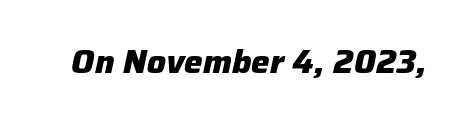
Q: Is the text bold? A: Yes.
Q: Is the text italic (slanted)? A: Yes, it leans right by about 12 degrees.
Q: Is the text underlined? A: No.
Q: Is the spacing between letters normal or unusually wide? A: Normal.
Q: Width (condensed, normal, or wide)? A: Normal.
Q: Stroke contrast? A: Low.
Q: x-height? A: Medium.
Q: Monospaced? A: No.
